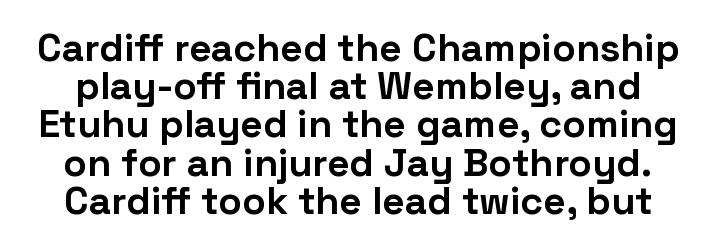
The image shows 39 px bold sans-serif type, upright; set tight line spacing (0.98x), normal letter spacing, not underlined; low stroke contrast and a medium x-height.
